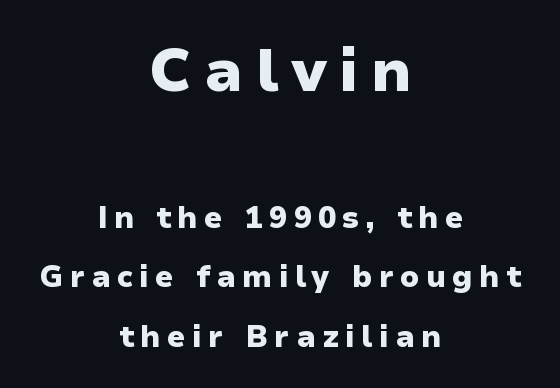
Do the letters lean? They stand straight. Look at the tracking — it's clearly loosened, letters drifting apart. Line spacing here is loose. A student would notice the top passage is typeset larger than what follows. Are there feet on the stems? There aren't — it's a sans. Every letter is thick-stroked: bold, no question.
